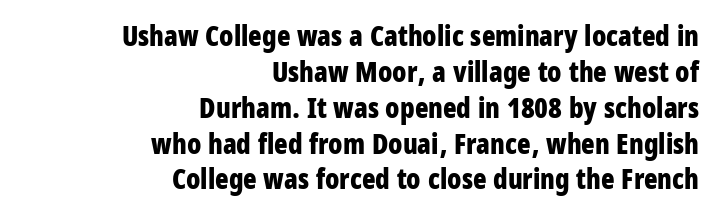
The image shows 28 px bold, condensed sans-serif type, upright; set right-aligned, normal line spacing (1.28x), normal letter spacing, not underlined; low stroke contrast and a large x-height.
